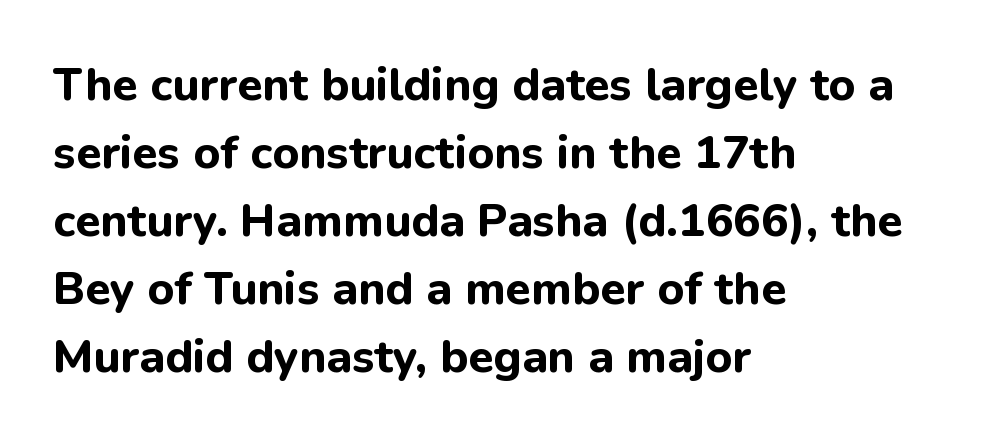
The image shows 46 px bold sans-serif type, upright; set left-aligned, normal line spacing (1.48x), normal letter spacing, not underlined; low stroke contrast and a medium x-height.
